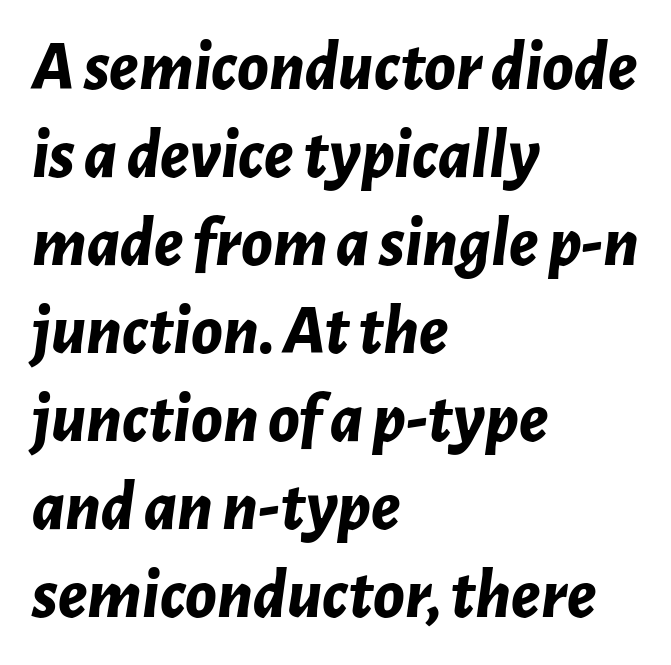
Words appear dense and cohesive because spacing is normal. Do the characters align in a grid? No, the font is proportional. Check the space under the baseline: it is left empty. The rendering anchors every line to the left-hand side. The passage shown leans; its letterforms are oblique. The characters look thick and weighty, a clear bold.
